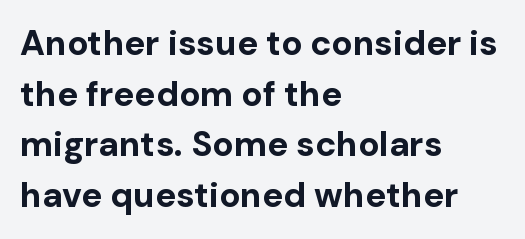
The image shows 35 px bold sans-serif type, upright; set left-aligned, normal line spacing (1.45x), normal letter spacing, not underlined; low stroke contrast and a medium x-height.
